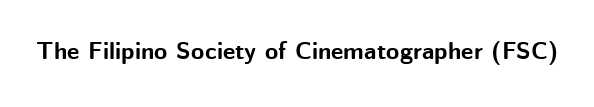
{"italic": "no", "bold": "yes", "underline": "no", "letter_spacing": "normal", "letter_spacing_em": 0.0, "glyph_px": 24}
